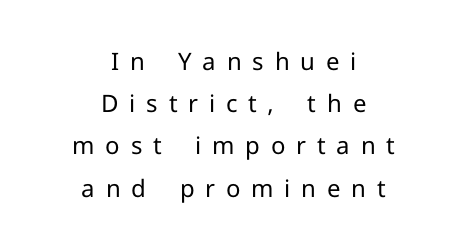
The image shows 24 px text type, upright; set centered, line spacing 1.76x, unusually wide letter spacing (+0.45 em), not underlined.
